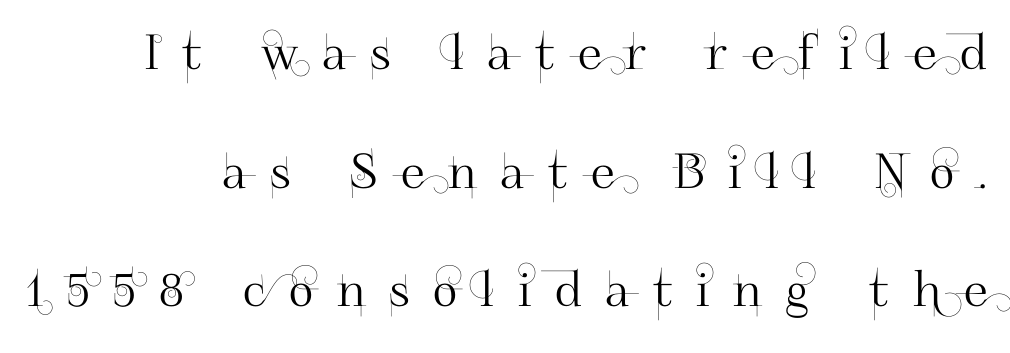
{"serif": "no", "italic": "no", "width": "normal", "stroke_contrast": "high", "x_height": "small", "monospaced": "no", "underline": "no", "align": "right", "line_spacing": "loose", "line_spacing_ratio": 2.47, "letter_spacing": "wide", "letter_spacing_em": 0.49, "glyph_px": 48}
